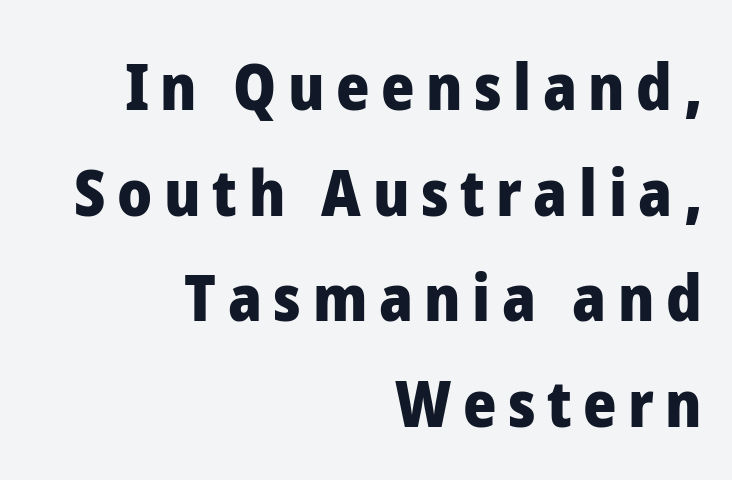
Q: Is the text bold? A: Yes.
Q: Is the text italic (slanted)? A: No, it is upright.
Q: Is the typeface a serif or a sans-serif typeface? A: Sans-serif.
Q: Is the text underlined? A: No.
Q: How is the paragraph aligned? A: Right-aligned.
Q: Is the spacing between lines tight, normal or loose? A: Normal.
Q: Width (condensed, normal, or wide)? A: Normal.
Q: Stroke contrast? A: Low.
Q: x-height? A: Medium.
Q: Monospaced? A: No.
